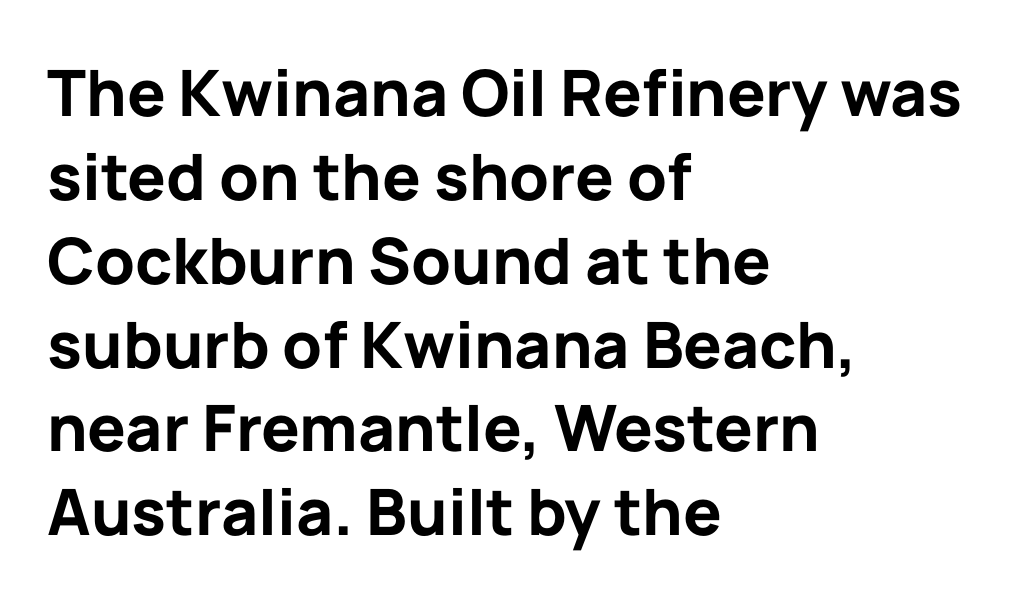
{"serif": "no", "italic": "no", "bold": "yes", "weight": "bold", "width": "normal", "stroke_contrast": "low", "x_height": "medium", "monospaced": "no", "underline": "no", "align": "left", "line_spacing": "normal", "line_spacing_ratio": 1.31, "letter_spacing": "normal", "letter_spacing_em": 0.0, "glyph_px": 64}
